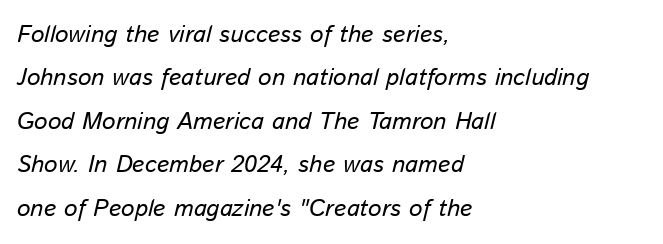
The image shows 24 px text type, italic (leaning right); set left-aligned, line spacing 1.81x, normal letter spacing, not underlined.
